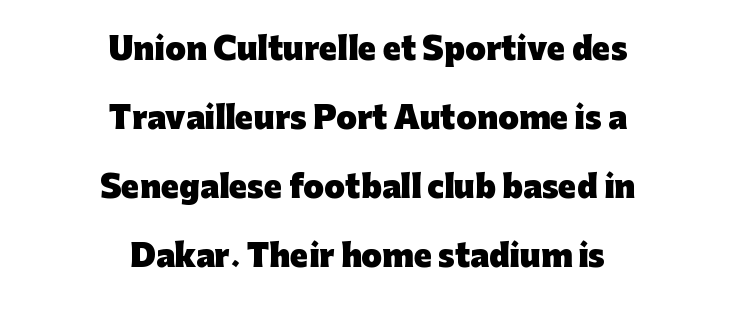
Rendered with straight, roman letterforms. The strip under each line holds only bare page. The face used here is proportionally spaced, like ordinary book or web type. The gaps between neighbouring characters are ordinary and unremarkable. This sample uses a sans-serif face.
